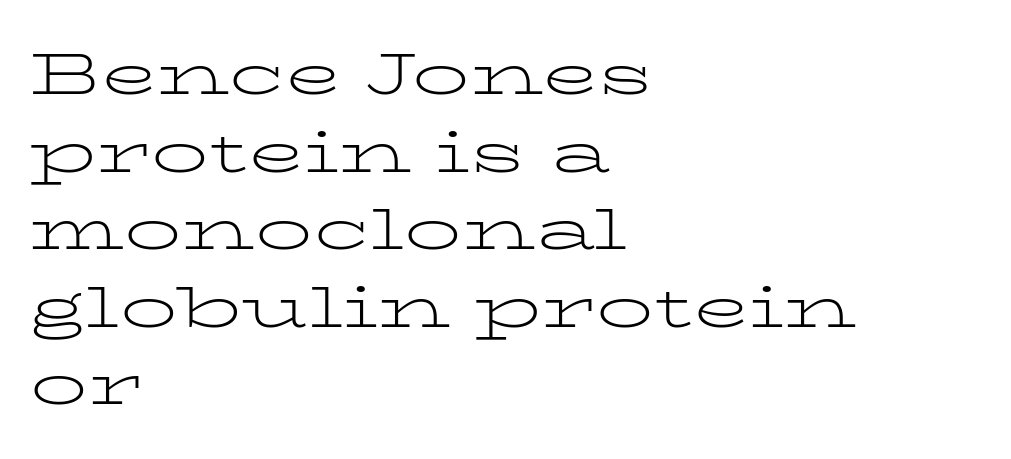
Q: Is the text bold? A: No.
Q: Is the text italic (slanted)? A: No, it is upright.
Q: Is the typeface a serif or a sans-serif typeface? A: Serif.
Q: Is the text underlined? A: No.
Q: How is the paragraph aligned? A: Left-aligned.
Q: Is the spacing between letters normal or unusually wide? A: Normal.
Q: Is the spacing between lines tight, normal or loose? A: Normal.
Q: Width (condensed, normal, or wide)? A: Wide.
Q: Stroke contrast? A: Low.
Q: x-height? A: Medium.
Q: Monospaced? A: No.
